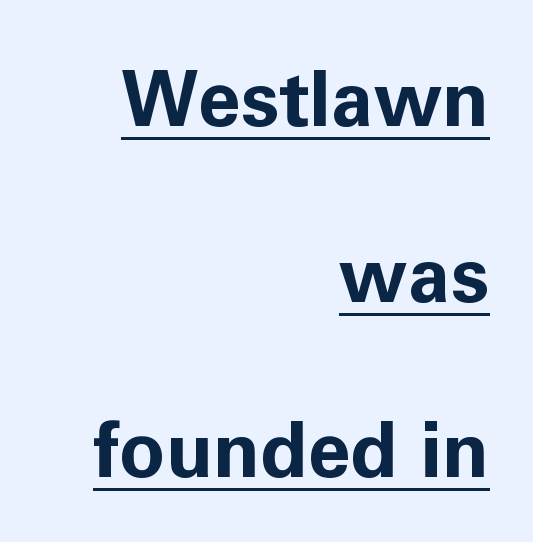
{"serif": "no", "italic": "no", "bold": "yes", "weight": "bold", "width": "normal", "stroke_contrast": "low", "x_height": "medium", "monospaced": "no", "underline": "yes", "align": "right", "line_spacing": "loose", "line_spacing_ratio": 2.28, "letter_spacing": "normal", "letter_spacing_em": 0.0, "glyph_px": 77}
